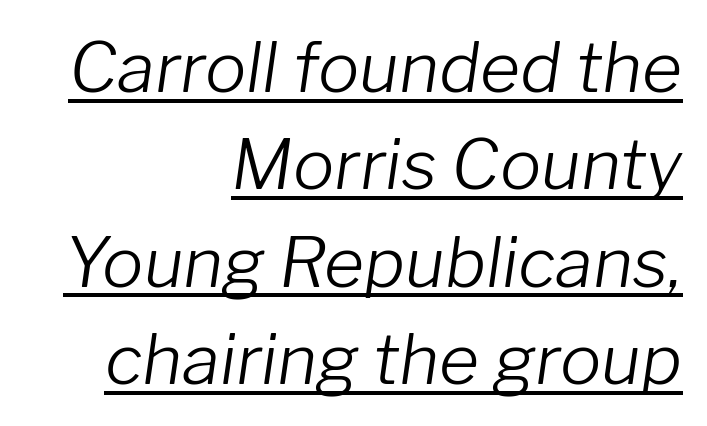
Varying glyph widths throughout — classic text-font behaviour. These lines keep a tight, regular rhythm from letter to letter. The passage shown is underscored from start to finish. Stem width sits at or under what a default text font uses. The rows are spaced the way most documents space them. The letters are slanted; this is an italic face.
